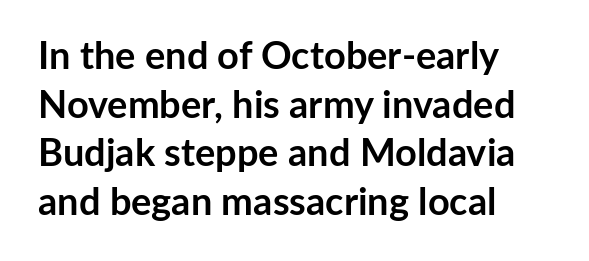
The image shows 38 px semibold sans-serif type, upright; set left-aligned, normal line spacing (1.28x), normal letter spacing, not underlined; low stroke contrast and a medium x-height.
